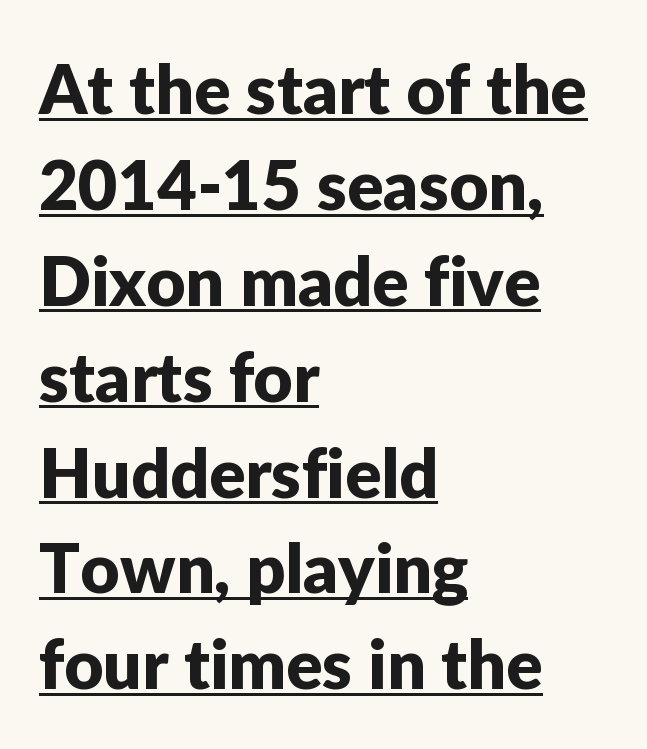
The image shows 68 px sans-serif type, upright; set left-aligned, normal line spacing (1.41x), normal letter spacing, underlined; low stroke contrast and a medium x-height.
